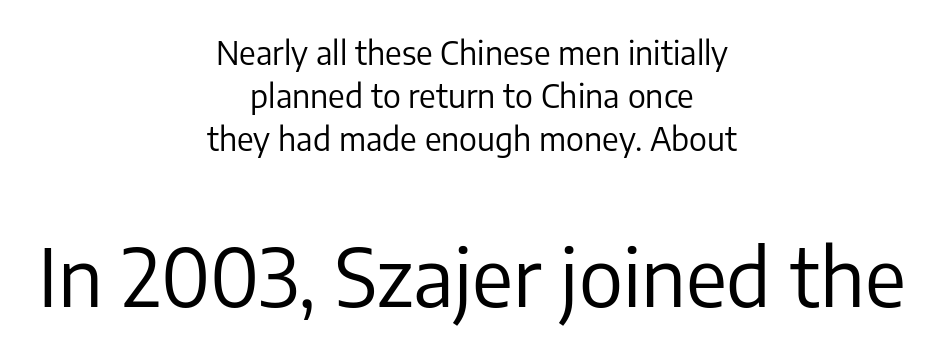
Q: Is the text bold? A: No.
Q: Is the text italic (slanted)? A: No, it is upright.
Q: Is the typeface a serif or a sans-serif typeface? A: Sans-serif.
Q: Is the text underlined? A: No.
Q: How is the paragraph aligned? A: Centered.
Q: Is the spacing between letters normal or unusually wide? A: Normal.
Q: Is the spacing between lines tight, normal or loose? A: Normal.
Q: Which block of text is set in a larger size, the first (top) or the second (bottom)? A: The second (bottom) one.
Q: Width (condensed, normal, or wide)? A: Normal.
Q: Stroke contrast? A: Low.
Q: x-height? A: Medium.
Q: Monospaced? A: No.
